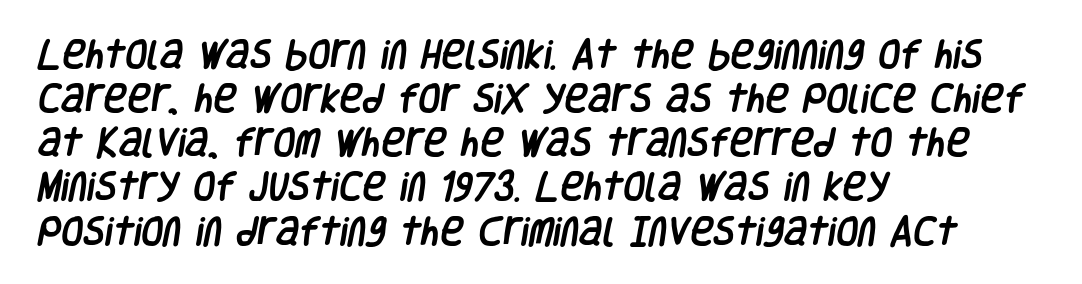
The image shows 32 px condensed sans-serif type; set left-aligned, normal line spacing (1.38x), normal letter spacing, not underlined; low stroke contrast and a large x-height.
